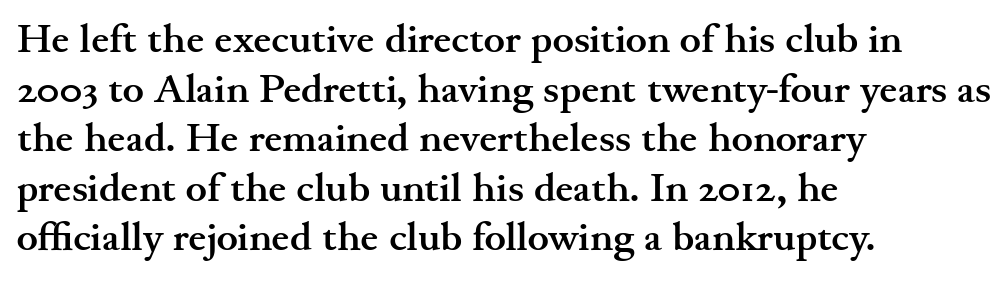
Plain, unruled lines of type. Each line starts at the same left margin while the right side varies. When letters stand straight like this, we call the style roman or upright. Here the glyphs are tracked normally, forming tight word shapes.
